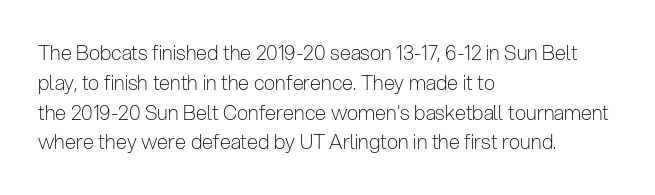
Rule under the text: the space is simply empty. Upright lettering throughout. This rendering leaves character spacing at its baseline value. If you drew a ruler down the left edge, every line would touch it. Is there much room between lines? A standard amount, neither cramped nor airy. This reads as an unemphasized weight, regular at the heaviest.
